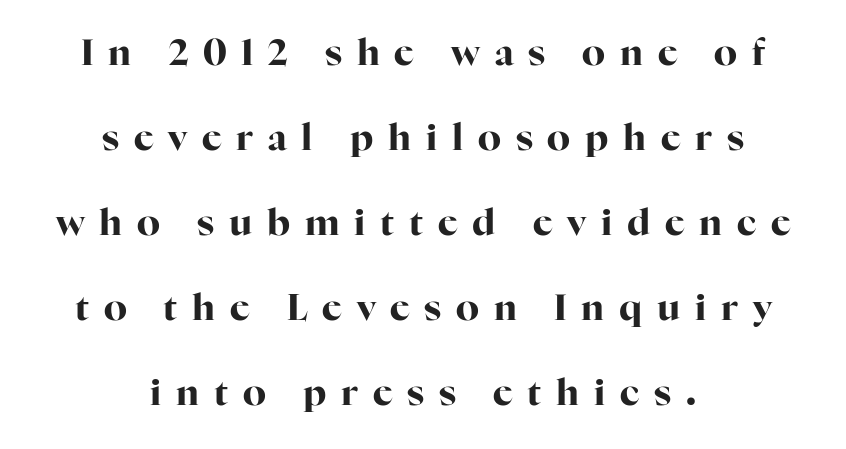
{"serif": "yes", "italic": "no", "bold": "yes", "weight": "bold", "width": "normal", "stroke_contrast": "high", "x_height": "medium", "monospaced": "no", "underline": "no", "align": "center", "line_spacing": "loose", "line_spacing_ratio": 2.3, "letter_spacing": "wide", "letter_spacing_em": 0.4, "glyph_px": 37}
